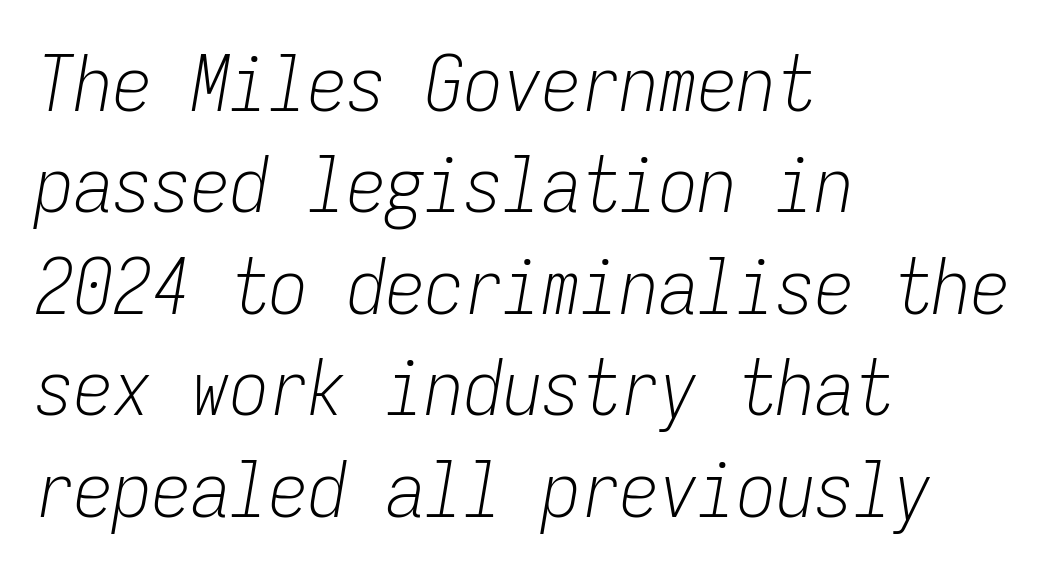
Fixed-width glyphs throughout — classic coding-font behaviour. Heft: none added — not bold. Any mark beneath the type? The region is blank. Is the letter spacing exaggerated? No — it looks like the ordinary default. A typesetter would call this leading conventional body-copy spacing.
